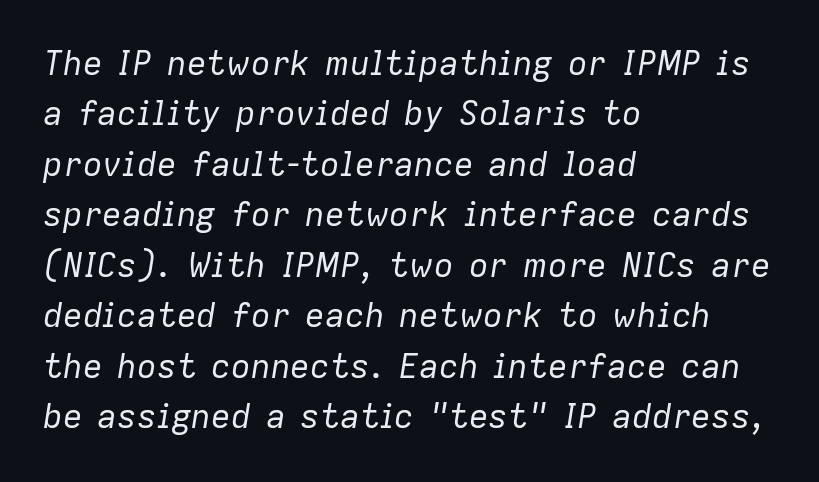
Q: Is the text bold? A: No.
Q: Is the text italic (slanted)? A: Yes, it leans right by about 9 degrees.
Q: Is the text underlined? A: No.
Q: How is the paragraph aligned? A: Left-aligned.
Q: Is the spacing between letters normal or unusually wide? A: Normal.
Q: Is the spacing between lines tight, normal or loose? A: Normal.
Q: Width (condensed, normal, or wide)? A: Normal.
Q: Stroke contrast? A: Low.
Q: x-height? A: Medium.
Q: Monospaced? A: No.
